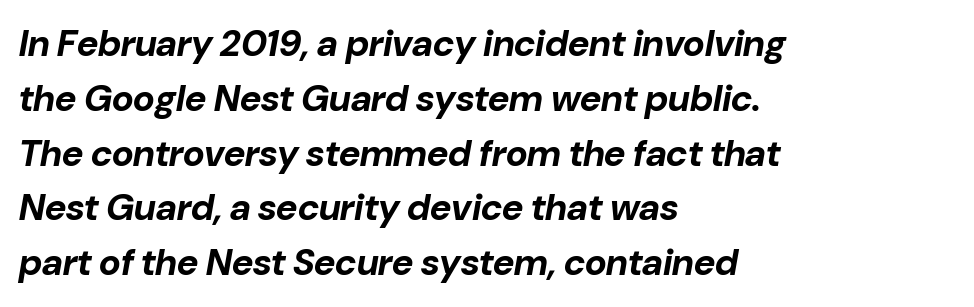
{"italic": "yes", "lean": "right", "slant_degrees": 10, "bold": "yes", "weight": "bold", "width": "normal", "stroke_contrast": "low", "x_height": "medium", "monospaced": "no", "underline": "no", "align": "left", "line_spacing": "normal", "line_spacing_ratio": 1.48, "letter_spacing": "normal", "letter_spacing_em": 0.0, "glyph_px": 37}
